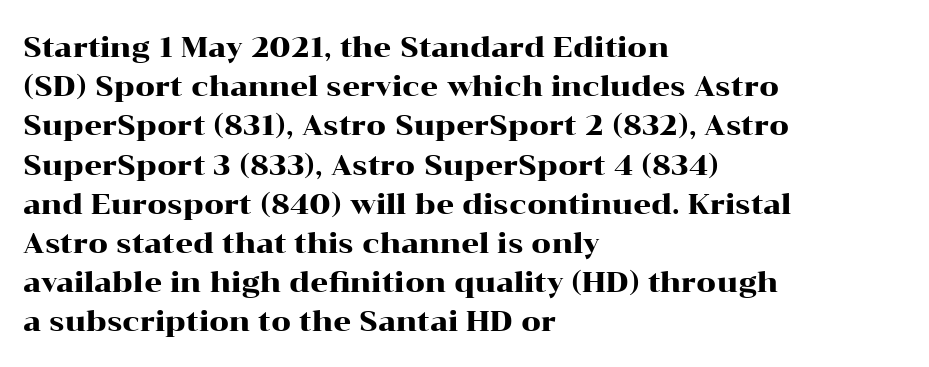
Q: Is the text italic (slanted)? A: No, it is upright.
Q: Is the typeface a serif or a sans-serif typeface? A: Serif.
Q: Is the text underlined? A: No.
Q: How is the paragraph aligned? A: Left-aligned.
Q: Is the spacing between letters normal or unusually wide? A: Normal.
Q: Is the spacing between lines tight, normal or loose? A: Normal.
Q: Width (condensed, normal, or wide)? A: Wide.
Q: Stroke contrast? A: High.
Q: x-height? A: Medium.
Q: Monospaced? A: No.
